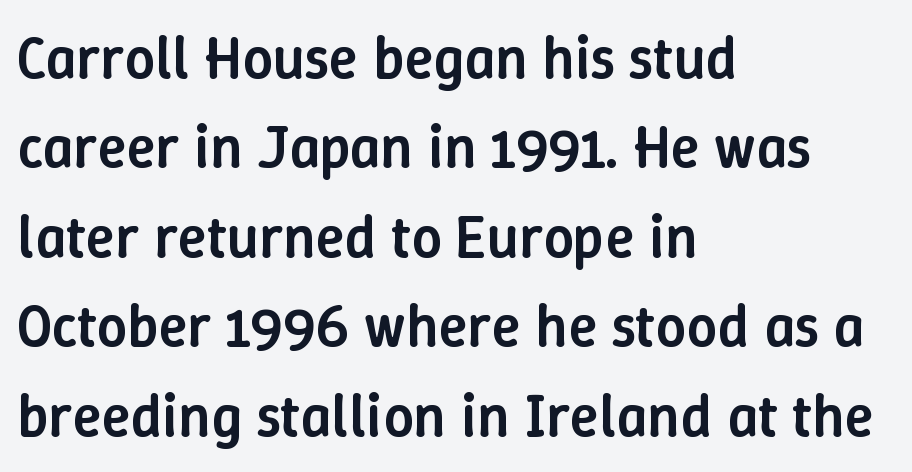
Q: Is the text bold? A: Semi-bold.
Q: Is the text italic (slanted)? A: No, it is upright.
Q: Is the text underlined? A: No.
Q: How is the paragraph aligned? A: Left-aligned.
Q: Is the spacing between letters normal or unusually wide? A: Normal.
Q: Is the spacing between lines tight, normal or loose? A: Normal.
Q: Width (condensed, normal, or wide)? A: Normal.
Q: Stroke contrast? A: Low.
Q: x-height? A: Medium.
Q: Monospaced? A: No.
